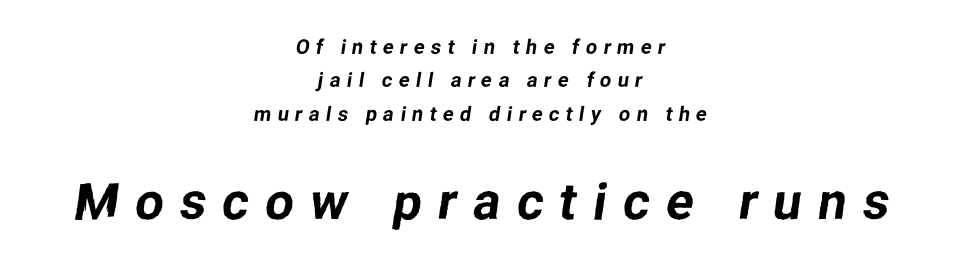
Q: Is the typeface a serif or a sans-serif typeface? A: Sans-serif.
Q: Is the text underlined? A: No.
Q: How is the paragraph aligned? A: Centered.
Q: Is the spacing between letters normal or unusually wide? A: Unusually wide.
Q: Is the spacing between lines tight, normal or loose? A: Normal.
Q: Which block of text is set in a larger size, the first (top) or the second (bottom)? A: The second (bottom) one.
Q: Width (condensed, normal, or wide)? A: Normal.
Q: Stroke contrast? A: Low.
Q: x-height? A: Medium.
Q: Monospaced? A: No.
